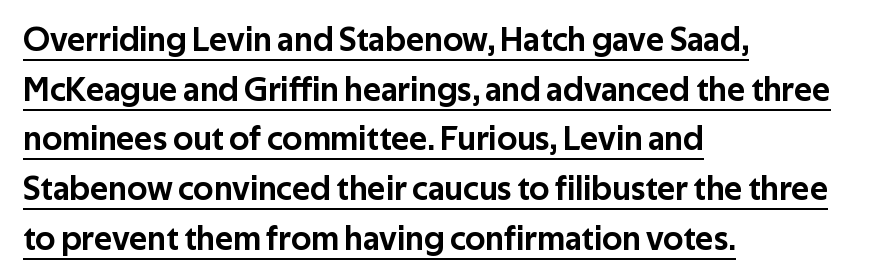
Q: Is the text italic (slanted)? A: No, it is upright.
Q: Is the typeface a serif or a sans-serif typeface? A: Sans-serif.
Q: Is the text underlined? A: Yes.
Q: How is the paragraph aligned? A: Left-aligned.
Q: Is the spacing between letters normal or unusually wide? A: Normal.
Q: Is the spacing between lines tight, normal or loose? A: Normal.
Q: Width (condensed, normal, or wide)? A: Normal.
Q: Stroke contrast? A: Low.
Q: x-height? A: Medium.
Q: Monospaced? A: No.
